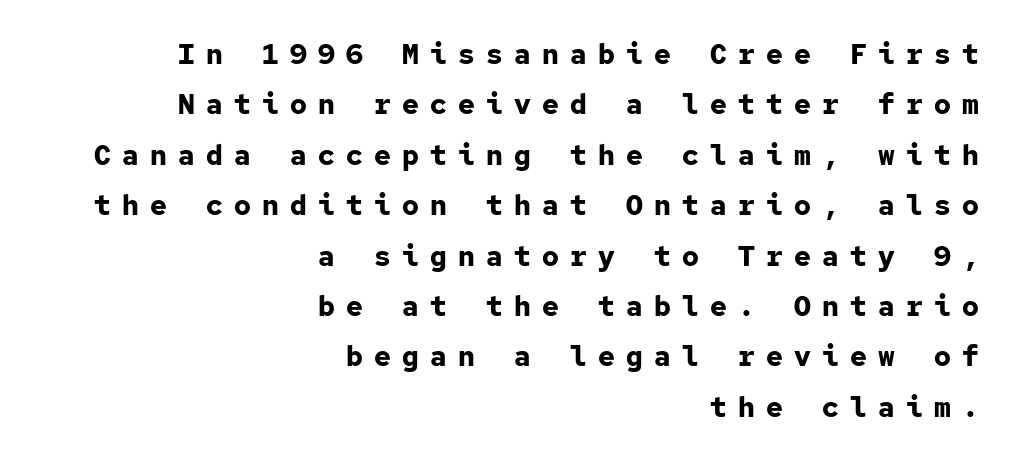
Notice how the passage keeps a crisp vertical edge on the right only. The letters stand straight up with perfectly vertical stems. The baseline area is clear. Observe the absence of serifs on each vertical stroke in this sample. These lines are rendered in a fixed-pitch font.
